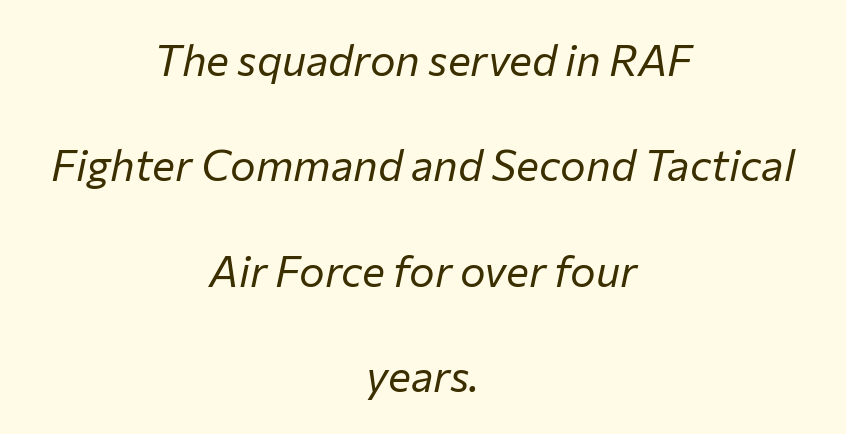
Leading is clearly above the norm, producing a sparse column. Is the block centered? Yes — each line is placed symmetrically about the middle. This sample has the flowing, uneven cadence of proportional lettering. Tracking value appears to be zero — textbook default spacing.
